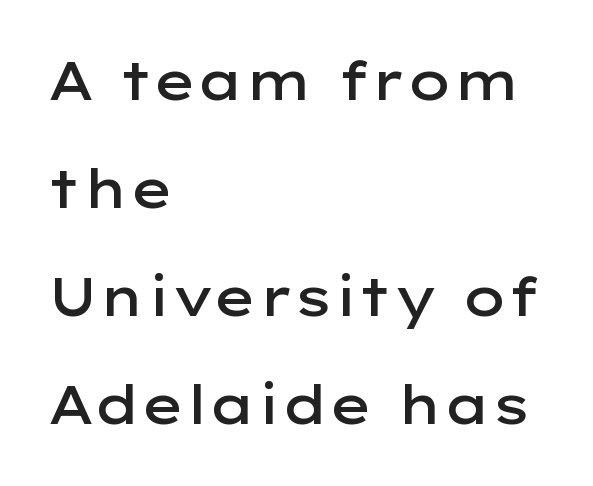
{"serif": "no", "italic": "no", "bold": "semi", "weight": "semibold", "width": "wide", "stroke_contrast": "low", "x_height": "medium", "monospaced": "no", "underline": "no", "align": "left", "line_spacing": "loose", "line_spacing_ratio": 2.04, "letter_spacing": "normal", "letter_spacing_em": 0.0, "glyph_px": 53}
